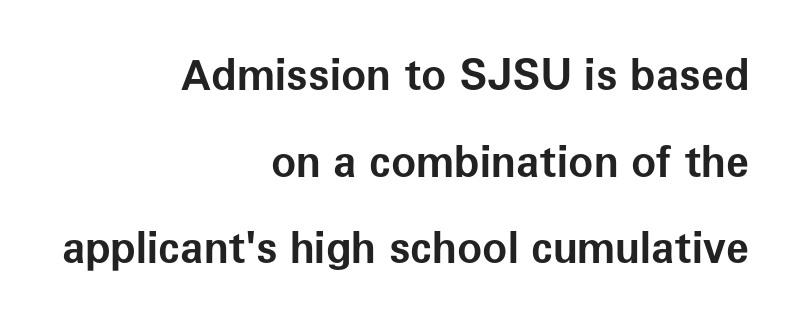
Q: Is the text bold? A: Yes.
Q: Is the text italic (slanted)? A: No, it is upright.
Q: Is the typeface a serif or a sans-serif typeface? A: Sans-serif.
Q: Is the text underlined? A: No.
Q: How is the paragraph aligned? A: Right-aligned.
Q: Is the spacing between letters normal or unusually wide? A: Normal.
Q: Is the spacing between lines tight, normal or loose? A: Loose.
Q: Width (condensed, normal, or wide)? A: Normal.
Q: Stroke contrast? A: Low.
Q: x-height? A: Medium.
Q: Monospaced? A: No.
